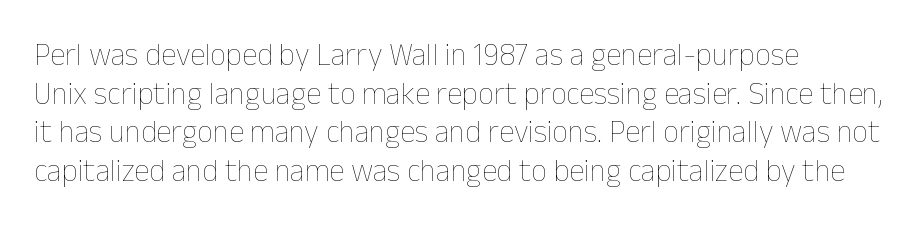
The image shows 31 px thin type, upright; set left-aligned, normal line spacing (1.25x), normal letter spacing, not underlined; low stroke contrast and a medium x-height.
